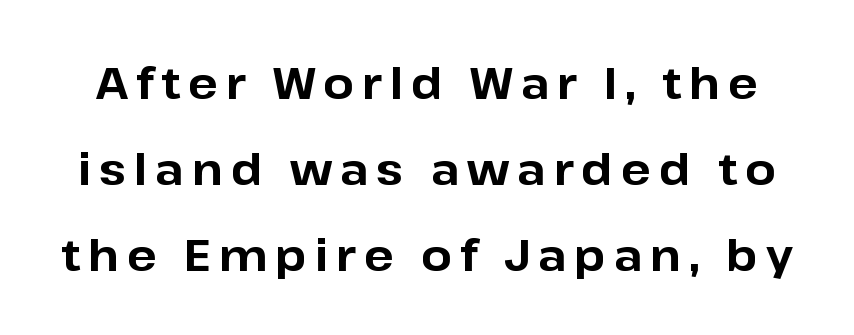
{"serif": "no", "italic": "no", "bold": "yes", "weight": "bold", "width": "normal", "stroke_contrast": "low", "x_height": "medium", "monospaced": "no", "underline": "no", "line_spacing": "loose", "line_spacing_ratio": 1.95, "glyph_px": 44}
